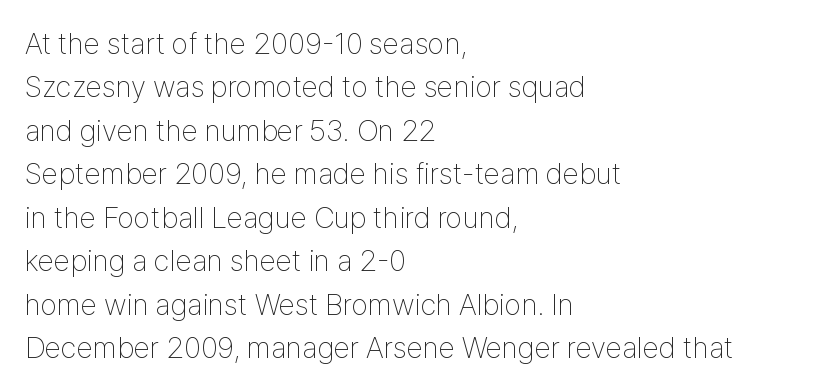
Q: Is the text bold? A: No.
Q: Is the text italic (slanted)? A: No, it is upright.
Q: Is the typeface a serif or a sans-serif typeface? A: Sans-serif.
Q: Is the text underlined? A: No.
Q: How is the paragraph aligned? A: Left-aligned.
Q: Is the spacing between letters normal or unusually wide? A: Normal.
Q: Is the spacing between lines tight, normal or loose? A: Normal.
Q: Width (condensed, normal, or wide)? A: Condensed.
Q: Stroke contrast? A: Low.
Q: x-height? A: Medium.
Q: Monospaced? A: No.
